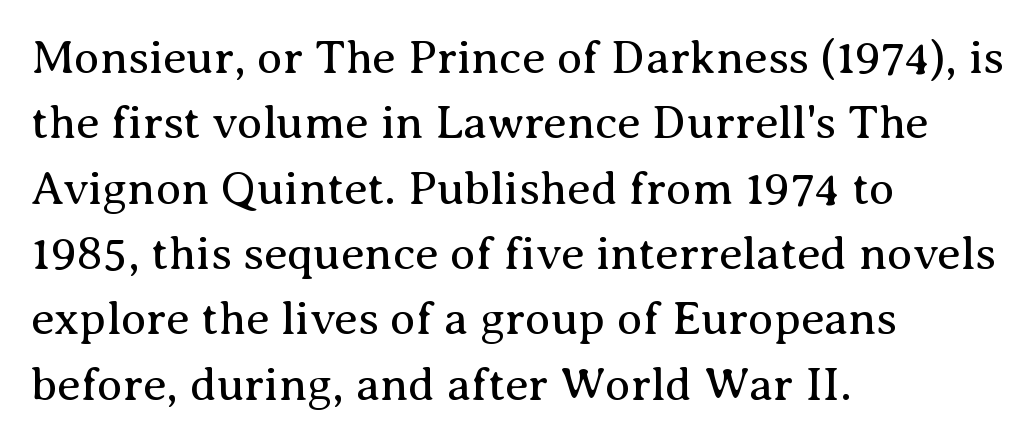
The font sits on the lighter half of the weight spectrum, regular included. Do the characters align in a grid? No, the font is proportional. Caption: standard tracking, unaltered. A normal amount of white space separates one row of letters from the next. Has an underline been added? It has not.
